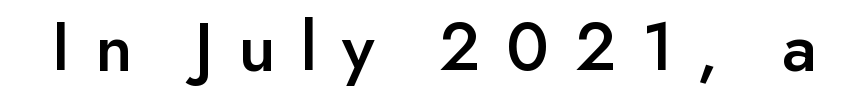
Note the varied advance widths — an 'i' is clearly narrower than an 'm'. Type style note: lacks serifs. Here the glyphs are tracked loosely, breaking word shapes into spaced letters. Style check: upright. Descender tails drop into unmarked territory.
